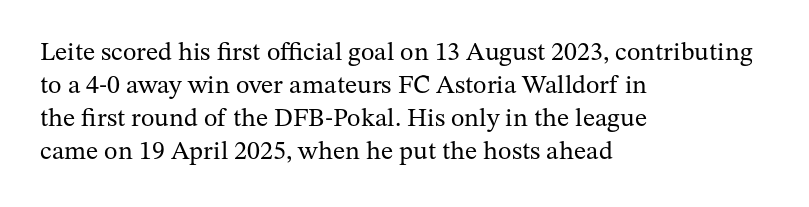
{"italic": "no", "bold": "no", "underline": "no", "align": "left", "line_spacing": "normal", "line_spacing_ratio": 1.27, "letter_spacing": "normal", "letter_spacing_em": 0.0, "glyph_px": 26}
